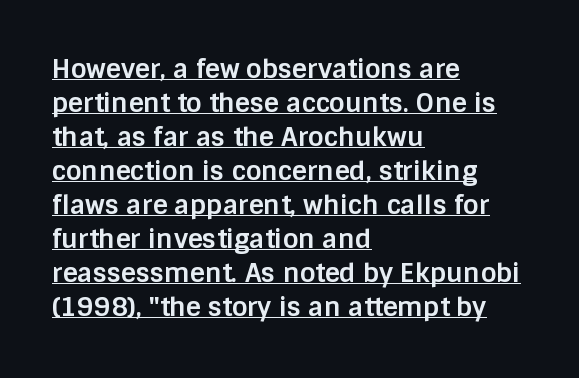
The image shows 26 px bold type, upright; set left-aligned, normal line spacing (1.31x), normal letter spacing, underlined.
